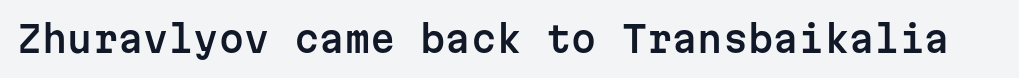
{"serif": "no", "italic": "no", "width": "normal", "stroke_contrast": "low", "x_height": "medium", "monospaced": "yes", "underline": "no", "letter_spacing": "normal", "letter_spacing_em": 0.0, "glyph_px": 36}
